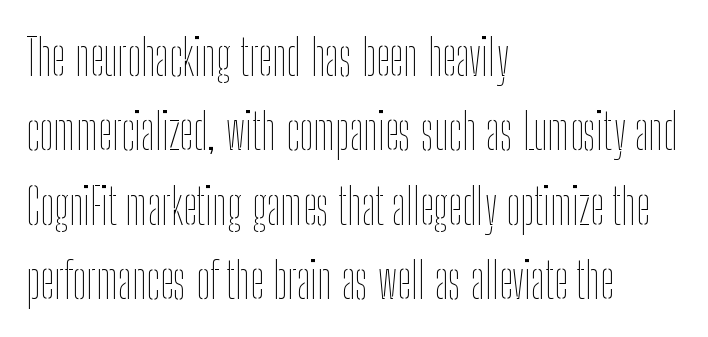
The image shows 50 px thin, condensed type, upright; set left-aligned, normal line spacing (1.49x), normal letter spacing, not underlined; low stroke contrast and a medium x-height.
